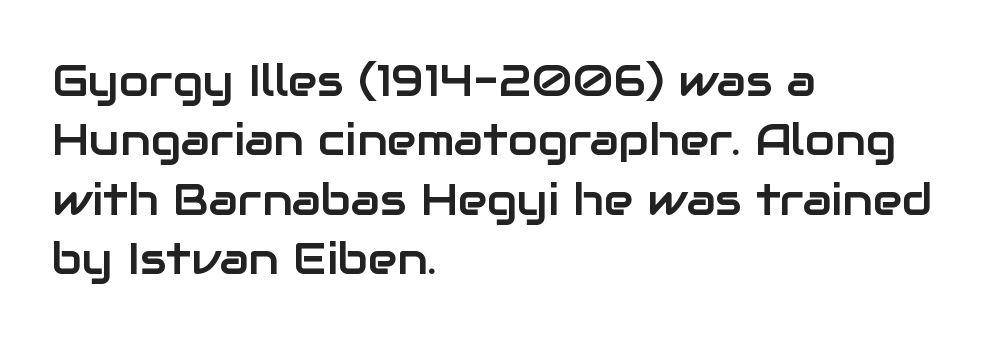
The image shows 44 px sans-serif type, upright; set left-aligned, normal line spacing (1.35x), normal letter spacing, not underlined; low stroke contrast and a medium x-height.
